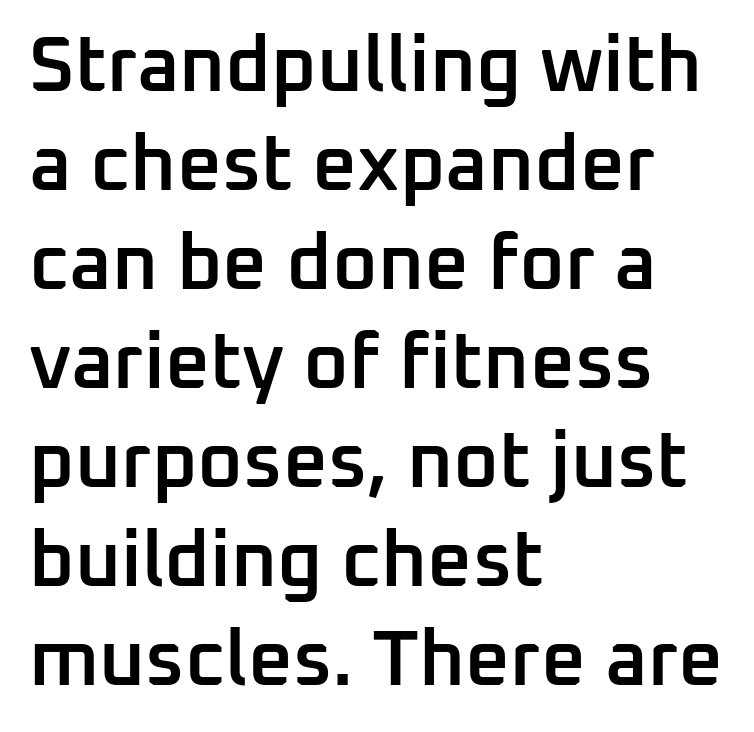
The image shows 78 px semibold sans-serif type, upright; set left-aligned, normal line spacing (1.27x), normal letter spacing, not underlined; low stroke contrast and a medium x-height.
